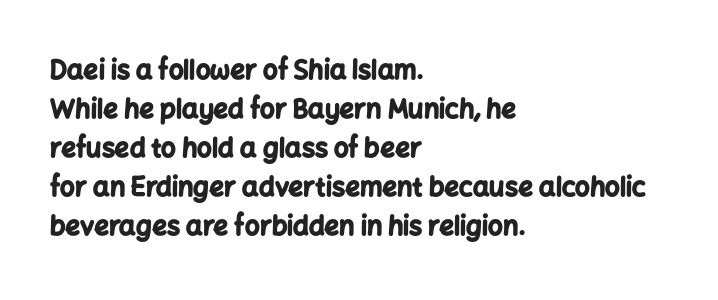
Q: Is the text bold? A: Yes.
Q: Is the text italic (slanted)? A: No, it is upright.
Q: Is the text underlined? A: No.
Q: How is the paragraph aligned? A: Left-aligned.
Q: Is the spacing between letters normal or unusually wide? A: Normal.
Q: Is the spacing between lines tight, normal or loose? A: Normal.
